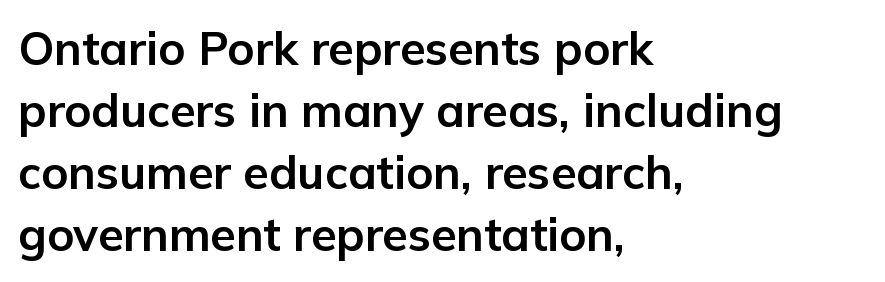
The image shows 46 px bold sans-serif type, upright; set left-aligned, normal line spacing (1.35x), normal letter spacing, not underlined; low stroke contrast and a medium x-height.
